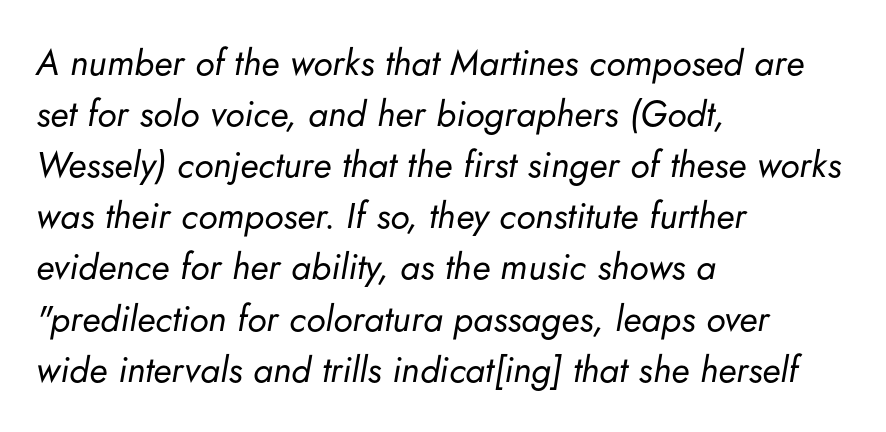
Words float on clear page, feet unadorned. The characters are drawn with everyday or finer stroke widths. Vertical spacing — default. Alignment: flush left.
